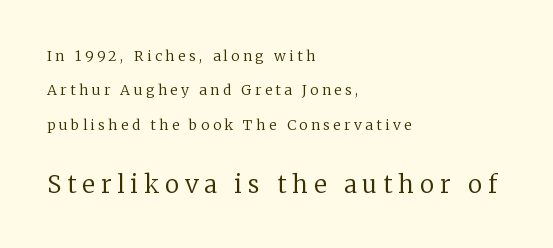
The image shows 24 px text type, upright; set left-aligned, loose line spacing (2.45x), unusually wide letter spacing (+0.25 em), not underlined; the second (bottom) block is 1.71x larger.
